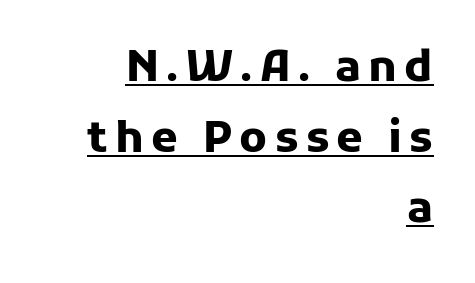
Q: Is the text bold? A: Yes.
Q: Is the text italic (slanted)? A: No, it is upright.
Q: Is the typeface a serif or a sans-serif typeface? A: Sans-serif.
Q: Is the text underlined? A: Yes.
Q: How is the paragraph aligned? A: Right-aligned.
Q: Is the spacing between lines tight, normal or loose? A: Normal.
Q: Width (condensed, normal, or wide)? A: Normal.
Q: Stroke contrast? A: Low.
Q: x-height? A: Medium.
Q: Monospaced? A: No.
